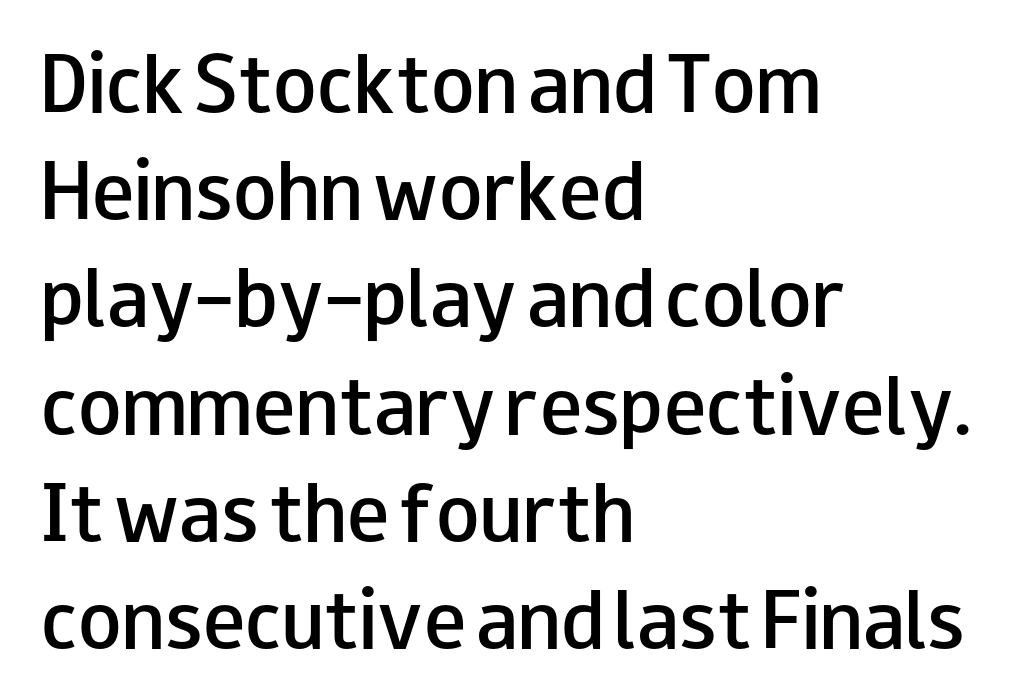
The typesetting leans somewhat heavy: a semibold. The rendering uses natural spacing where letterforms have individual widths. Look at the tracking — it's just the regular setting, nothing added. Just letters on the line, the space beneath them empty. If you drew a line through each stem, it would be perfectly vertical.
